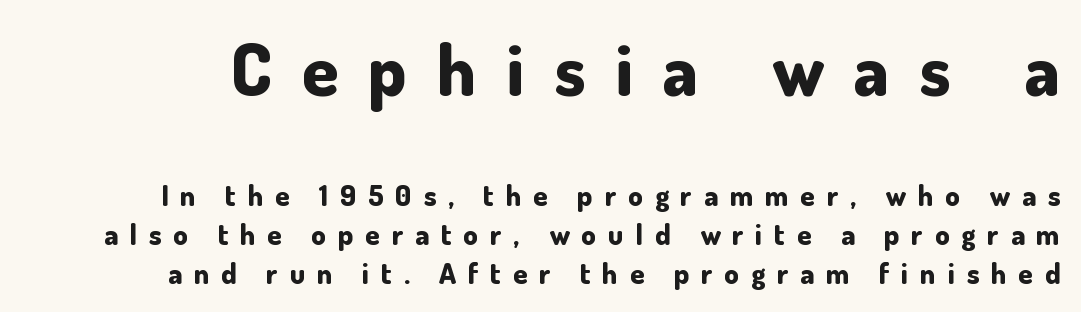
The image shows 73 px bold sans-serif type, upright; set normal line spacing (1.33x), unusually wide letter spacing (+0.41 em), not underlined; the first (top) block is 2.52x larger; low stroke contrast and a small x-height.
